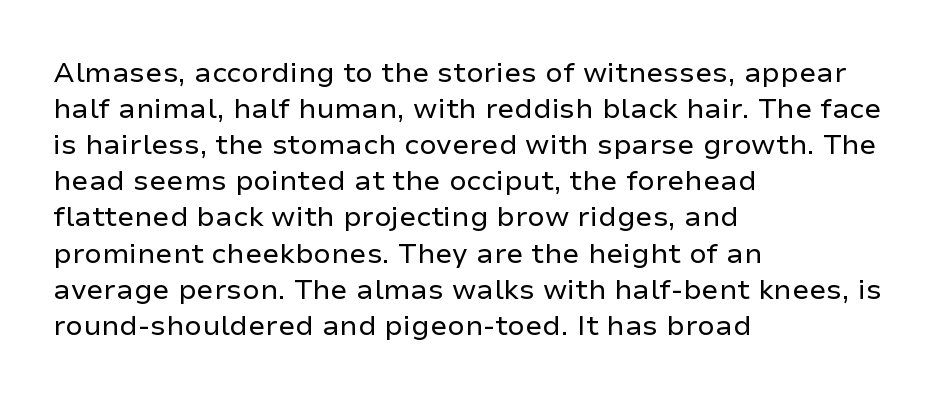
Q: Is the text bold? A: No.
Q: Is the text italic (slanted)? A: No, it is upright.
Q: Is the typeface a serif or a sans-serif typeface? A: Sans-serif.
Q: Is the text underlined? A: No.
Q: How is the paragraph aligned? A: Left-aligned.
Q: Is the spacing between letters normal or unusually wide? A: Normal.
Q: Is the spacing between lines tight, normal or loose? A: Normal.
Q: Width (condensed, normal, or wide)? A: Normal.
Q: Stroke contrast? A: Low.
Q: x-height? A: Medium.
Q: Monospaced? A: No.
